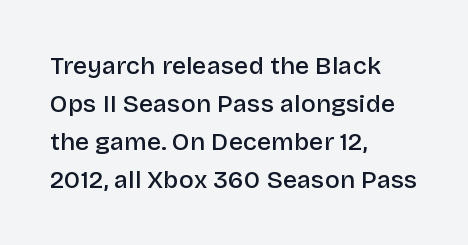
{"italic": "no", "bold": "semi", "underline": "no", "align": "left", "line_spacing": "normal", "line_spacing_ratio": 1.52, "letter_spacing": "normal", "letter_spacing_em": 0.0, "glyph_px": 25}
